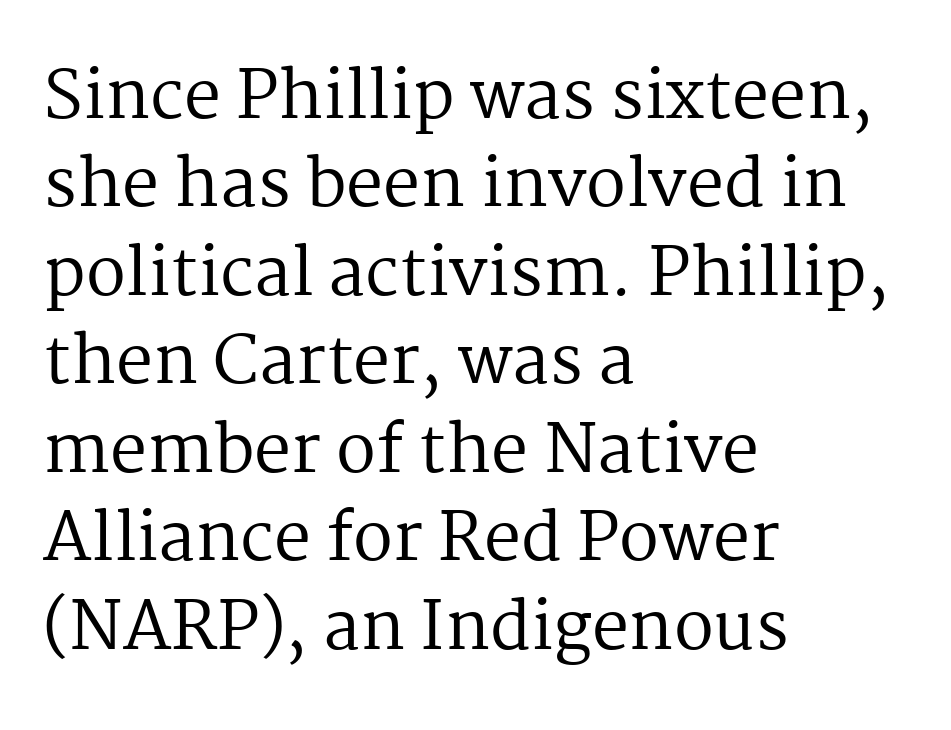
No extra tracking has been applied to these lines. Think of a printed novel: that variable character pitch is what you see here. These lines are composed in type with serifs. This sample uses an upright cut, with every glyph sitting square on the baseline.
